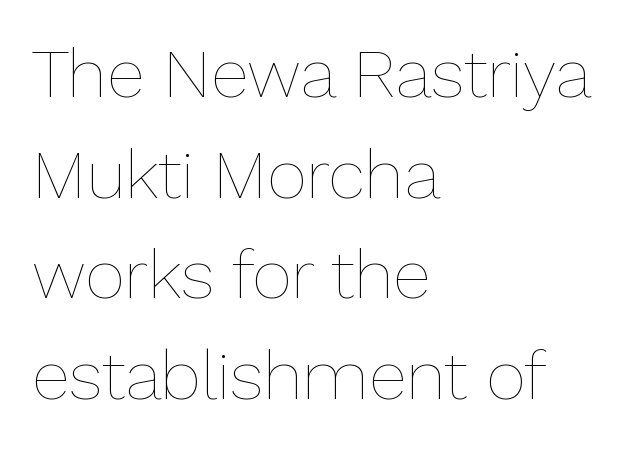
Q: Is the text bold? A: No.
Q: Is the text italic (slanted)? A: No, it is upright.
Q: Is the text underlined? A: No.
Q: How is the paragraph aligned? A: Left-aligned.
Q: Is the spacing between letters normal or unusually wide? A: Normal.
Q: Is the spacing between lines tight, normal or loose? A: Normal.
Q: Width (condensed, normal, or wide)? A: Normal.
Q: Stroke contrast? A: Low.
Q: x-height? A: Medium.
Q: Monospaced? A: No.
